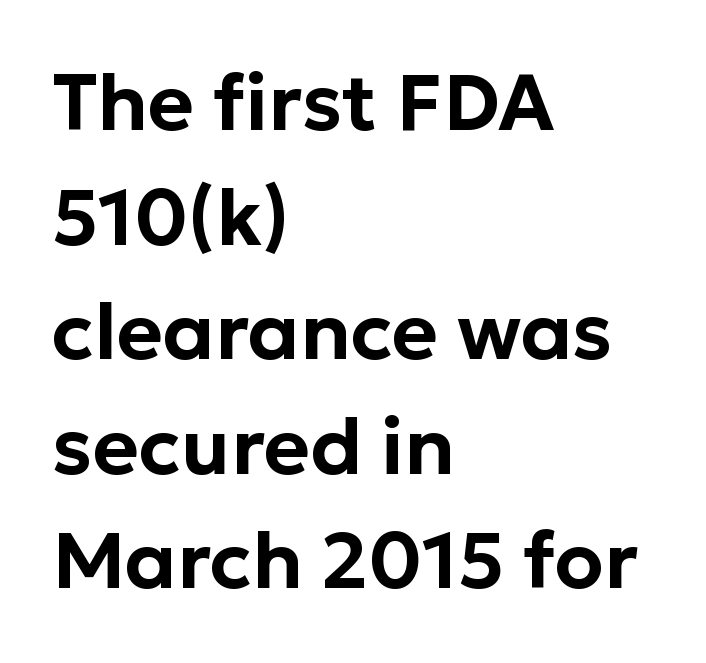
Q: Is the text italic (slanted)? A: No, it is upright.
Q: Is the typeface a serif or a sans-serif typeface? A: Sans-serif.
Q: Is the text underlined? A: No.
Q: How is the paragraph aligned? A: Left-aligned.
Q: Is the spacing between letters normal or unusually wide? A: Normal.
Q: Is the spacing between lines tight, normal or loose? A: Normal.
Q: Width (condensed, normal, or wide)? A: Normal.
Q: Stroke contrast? A: Low.
Q: x-height? A: Medium.
Q: Monospaced? A: No.
